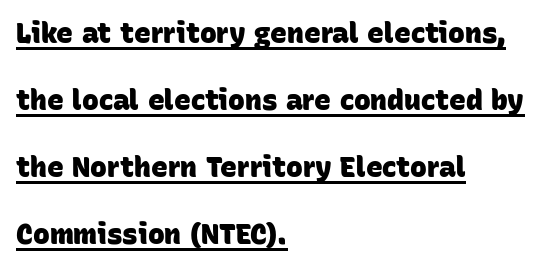
The image shows 28 px heavy sans-serif type; set left-aligned, loose line spacing (2.39x), normal letter spacing, underlined; low stroke contrast and a large x-height.
